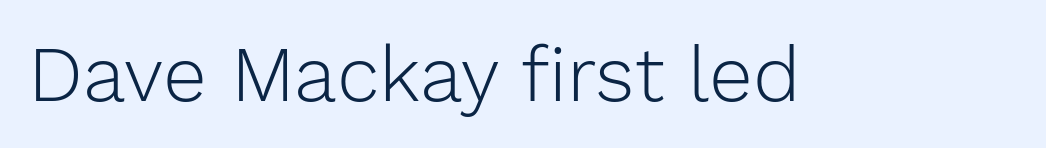
{"serif": "no", "italic": "no", "bold": "no", "weight": "light", "width": "normal", "stroke_contrast": "low", "x_height": "medium", "monospaced": "no", "underline": "no", "letter_spacing": "normal", "letter_spacing_em": 0.0, "glyph_px": 78}
